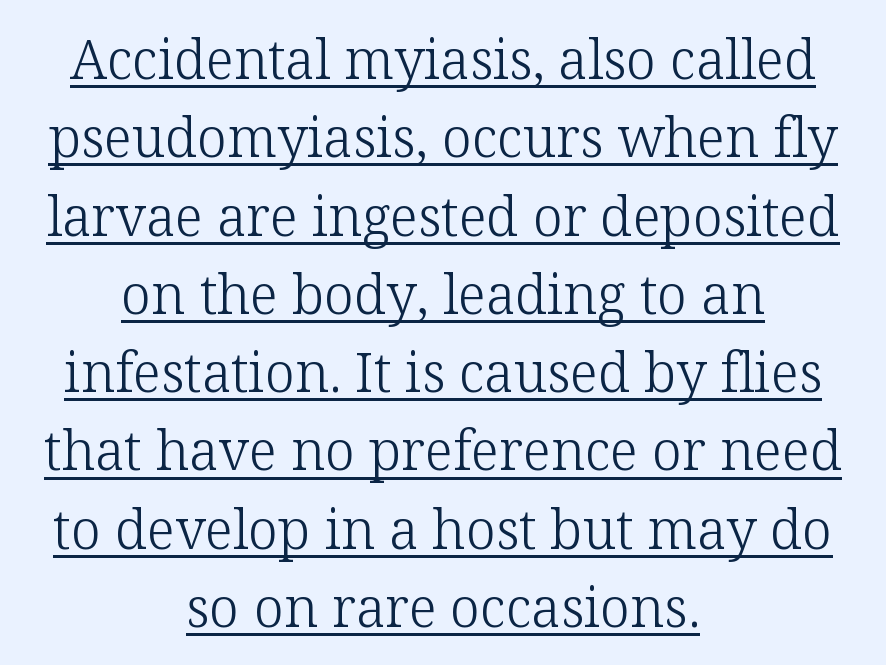
Compared with typical paragraphs, the rows here are spaced about the same. Looks like someone drew a line under every word here. Little horizontal feet cap the strokes, marking this as serif type. The cut favours lightness, reaching ordinary text weight at its darkest. Note the varied advance widths — an 'i' is clearly narrower than an 'm'.
